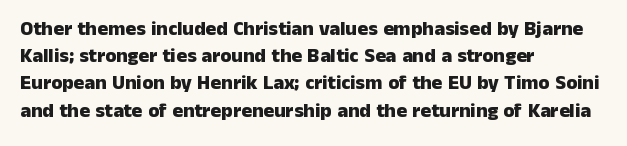
Q: Is the text bold? A: Yes.
Q: Is the text italic (slanted)? A: No, it is upright.
Q: Is the text underlined? A: No.
Q: How is the paragraph aligned? A: Left-aligned.
Q: Is the spacing between letters normal or unusually wide? A: Normal.
Q: Is the spacing between lines tight, normal or loose? A: Normal.
